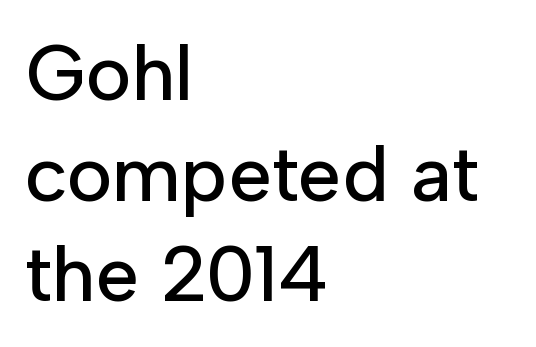
{"serif": "no", "italic": "no", "width": "normal", "stroke_contrast": "low", "x_height": "medium", "monospaced": "no", "underline": "no", "align": "left", "line_spacing": "normal", "line_spacing_ratio": 1.29, "letter_spacing": "normal", "letter_spacing_em": 0.0, "glyph_px": 78}
